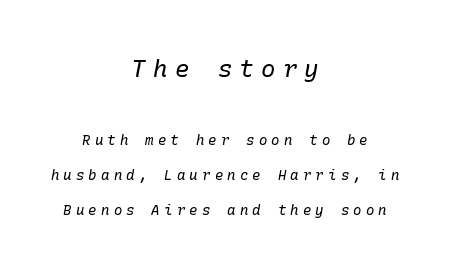
The lines are quadded center. The letterforms sit at book weight or below. Characters follow at a spacing far wider than the type designer built in. The lettering tilts uniformly, giving the passage an italic look. The emphasis by scale lands on block number one, above.
